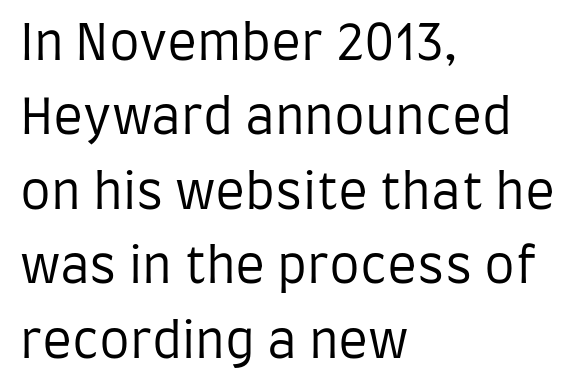
The letterforms sit at book weight or below. Glance below the letters and you will spot only blank space. Serifs: no, the terminals of the letterforms are clean. The text block is weighted toward the left margin, trailing off unevenly rightward.
